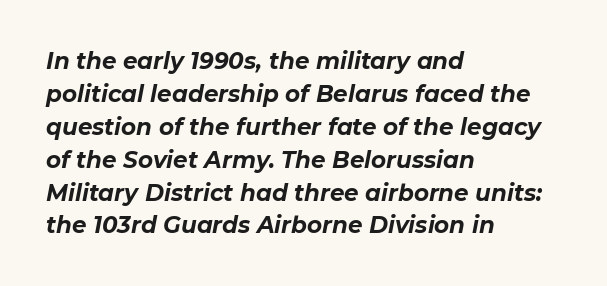
Alignment: flush left. Honestly, the letter spacing is just normal — you wouldn't notice it. Type without underlining. Heavy, bold letterforms. Quick note: interline space is typical. Notice how the stems are inclined rather than vertical — that's the hallmark of italics.
